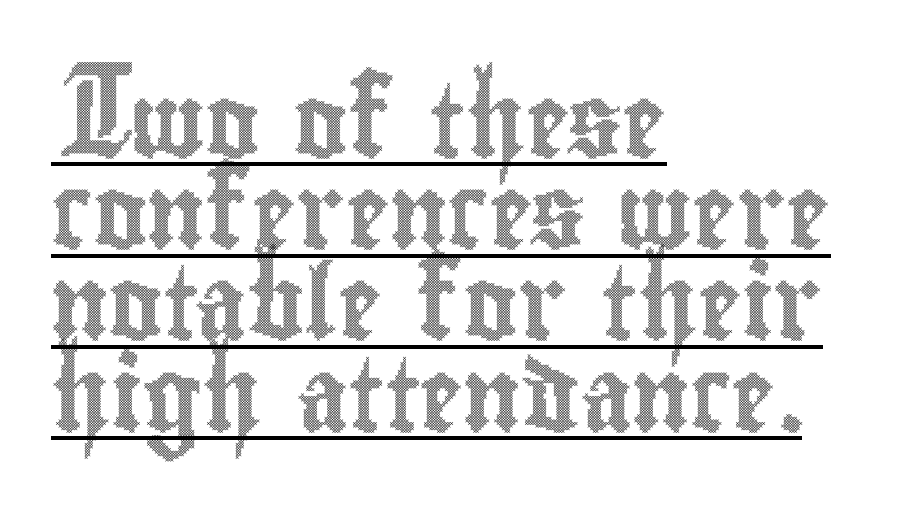
Q: Is the text italic (slanted)? A: No, it is upright.
Q: Is the text underlined? A: Yes.
Q: How is the paragraph aligned? A: Left-aligned.
Q: Is the spacing between letters normal or unusually wide? A: Normal.
Q: Is the spacing between lines tight, normal or loose? A: Normal.
Q: Width (condensed, normal, or wide)? A: Condensed.
Q: x-height? A: Small.
Q: Monospaced? A: No.
